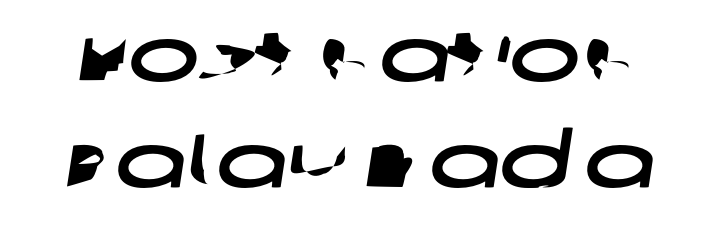
Does the leading feel generous? No, just average. The letters carry no serifs — their stems end cleanly without finishing strokes. Varying glyph widths throughout — classic text-font behaviour. These lines keep a tight, regular rhythm from letter to letter.
